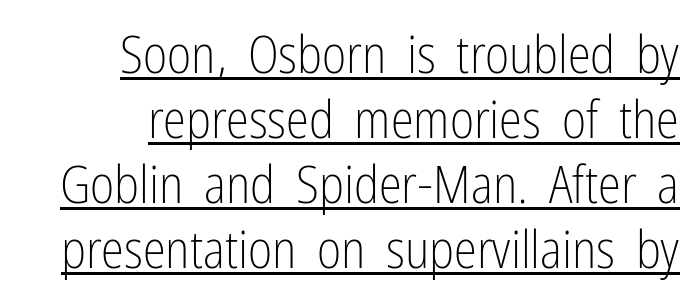
The image shows 52 px light, condensed sans-serif type, upright; set right-aligned, normal line spacing (1.25x), normal letter spacing, underlined; low stroke contrast and a medium x-height.
